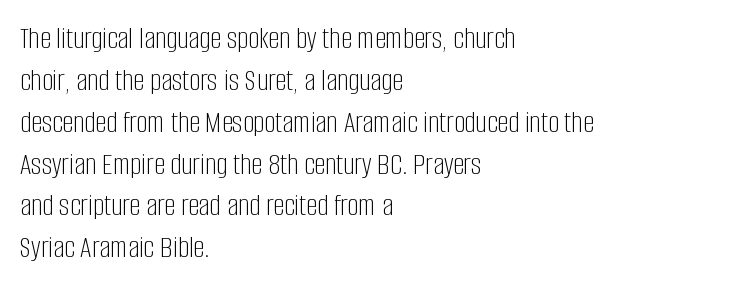
Inter-character spacing is left at the font's built-in metrics. Underline: absent. The rendering uses natural spacing where letterforms have individual widths. Vertical stems look standard width or narrower in stroke. Vertical spacing — default. A student would call this left alignment; a typographer would say flush left, rag right.
